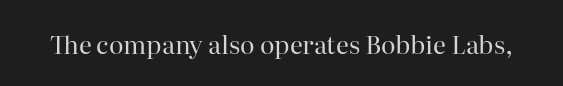
{"italic": "no", "bold": "no", "underline": "no", "letter_spacing": "normal", "letter_spacing_em": 0.0, "glyph_px": 25}
